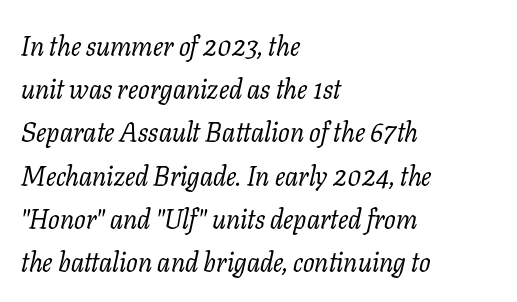
The face used here has a pronounced slope to its letters. The strokes carry an ordinary text weight at most. Standard letterfit; no display-style spreading of the glyphs. Reading down the column, the eye jumps a familiar distance to each next line. The glyphs are unaccompanied by any horizontal stroke below them.
